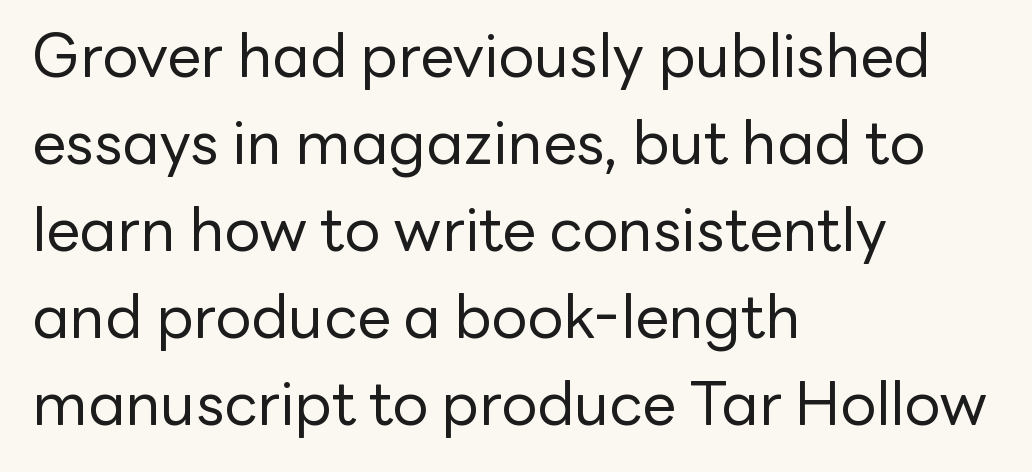
The typeface chosen for these lines omits serifs. This sample uses an upright cut, with every glyph sitting square on the baseline. The letterforms sit shoulder to shoulder at normal distance. Descenders hang freely into open space. A typesetter would call this proportional, since set widths differ per character. Evenly set lines give the paragraph a standard silhouette.
